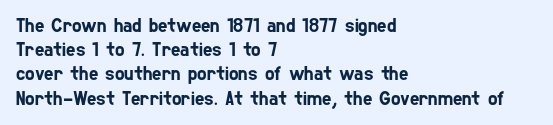
The image shows 20 px text type; set left-aligned, line spacing 1.21x, normal letter spacing, not underlined.
